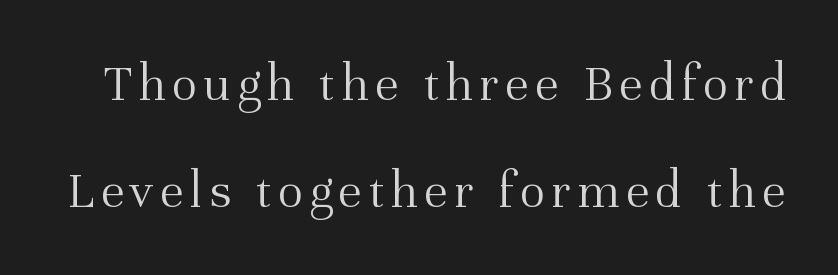
Q: Is the text bold? A: No.
Q: Is the text italic (slanted)? A: No, it is upright.
Q: Is the typeface a serif or a sans-serif typeface? A: Serif.
Q: Is the text underlined? A: No.
Q: Is the spacing between lines tight, normal or loose? A: Loose.
Q: Width (condensed, normal, or wide)? A: Normal.
Q: Stroke contrast? A: Medium.
Q: x-height? A: Medium.
Q: Monospaced? A: No.
